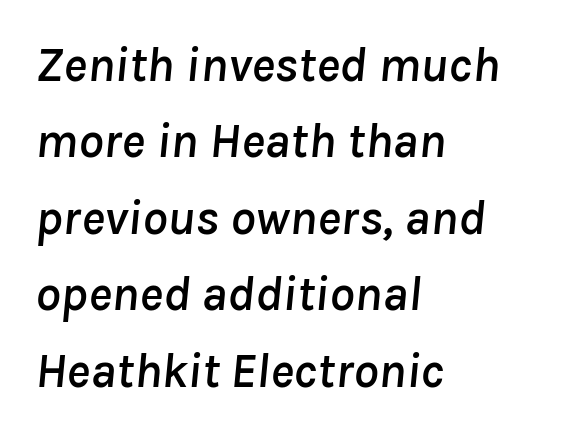
{"italic": "yes", "lean": "right", "slant_degrees": 8, "width": "normal", "stroke_contrast": "low", "x_height": "medium", "monospaced": "no", "underline": "no", "align": "left", "line_spacing": "normal", "line_spacing_ratio": 1.53, "letter_spacing": "normal", "letter_spacing_em": 0.0, "glyph_px": 50}
